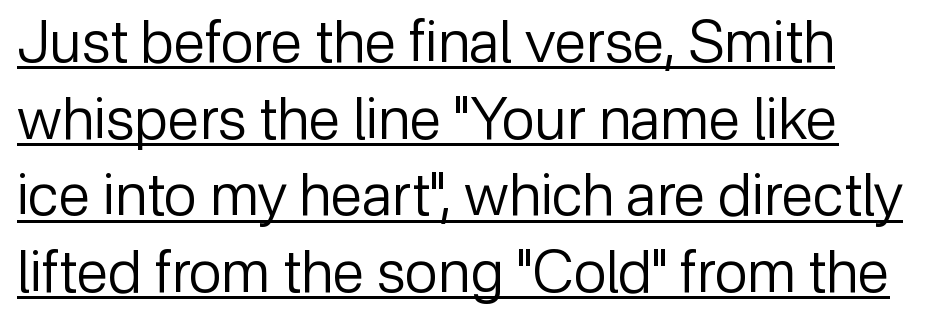
The designer went with a sans here, leaving each stem footless. Tracking value appears to be zero — textbook default spacing. This is underlined copy, the kind a proofreader might mark for attention. When letters stand straight like this, we call the style roman or upright.
